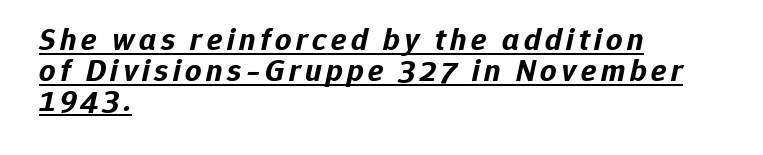
Q: Is the text bold? A: Yes.
Q: Is the text italic (slanted)? A: Yes, it leans right by about 12 degrees.
Q: Is the text underlined? A: Yes.
Q: How is the paragraph aligned? A: Left-aligned.
Q: Is the spacing between lines tight, normal or loose? A: Tight.
Q: Width (condensed, normal, or wide)? A: Normal.
Q: Stroke contrast? A: Low.
Q: x-height? A: Medium.
Q: Monospaced? A: No.
